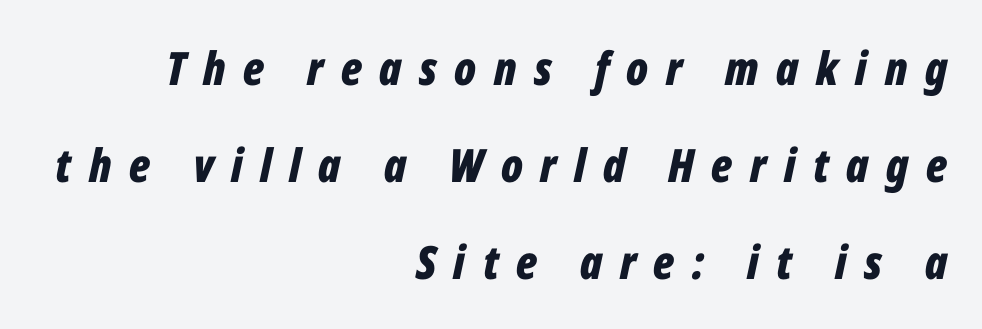
{"italic": "yes", "lean": "right", "slant_degrees": 12, "bold": "yes", "weight": "bold", "width": "condensed", "stroke_contrast": "low", "x_height": "medium", "monospaced": "no", "underline": "no", "align": "right", "line_spacing": "loose", "line_spacing_ratio": 2.11, "letter_spacing": "wide", "letter_spacing_em": 0.38, "glyph_px": 46}
